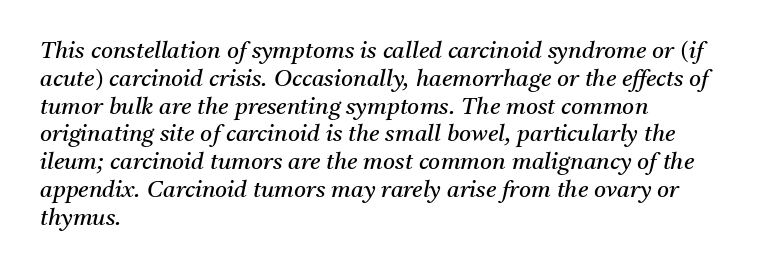
Q: Is the text bold? A: No.
Q: Is the text italic (slanted)? A: Yes, it leans right by about 11 degrees.
Q: Is the text underlined? A: No.
Q: How is the paragraph aligned? A: Left-aligned.
Q: Is the spacing between letters normal or unusually wide? A: Normal.
